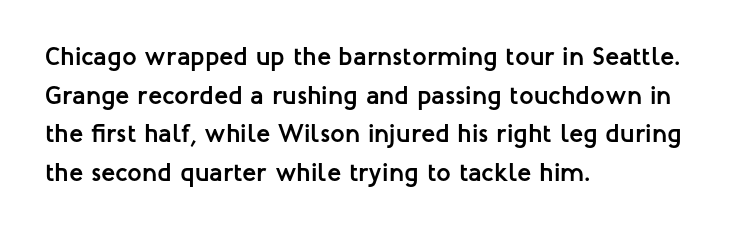
Q: Is the text bold? A: Yes.
Q: Is the text italic (slanted)? A: No, it is upright.
Q: Is the text underlined? A: No.
Q: How is the paragraph aligned? A: Left-aligned.
Q: Is the spacing between letters normal or unusually wide? A: Normal.
Q: Is the spacing between lines tight, normal or loose? A: Normal.
